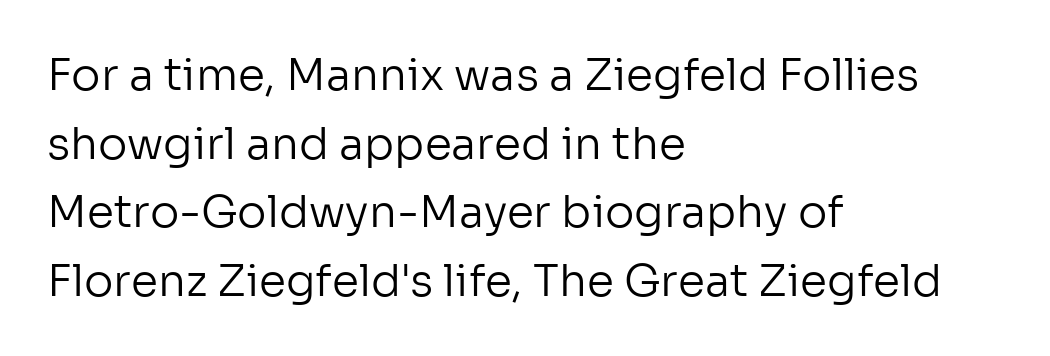
The image shows 44 px regular-weight sans-serif type, upright; set left-aligned, normal line spacing (1.56x), normal letter spacing, not underlined; low stroke contrast and a medium x-height.
